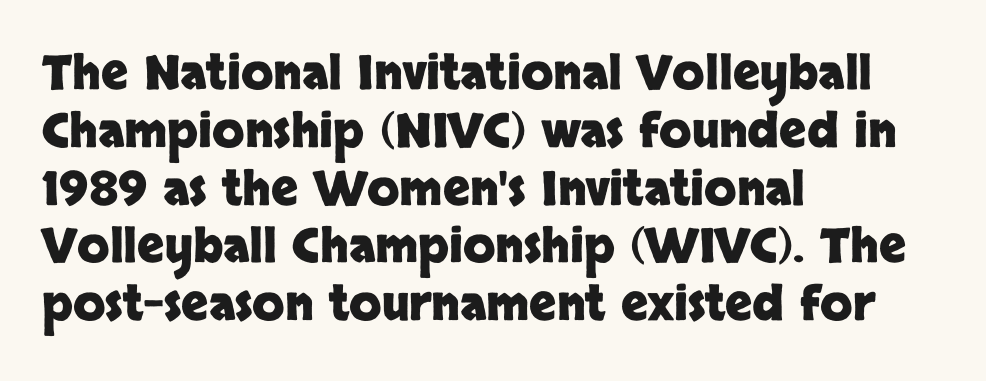
No feet cap the strokes, marking this as sans-serif type. Look at the tracking — it's just the regular setting, nothing added. Strokes here are thick enough to call this a true bold. Decoration check: the copy has no underline.
